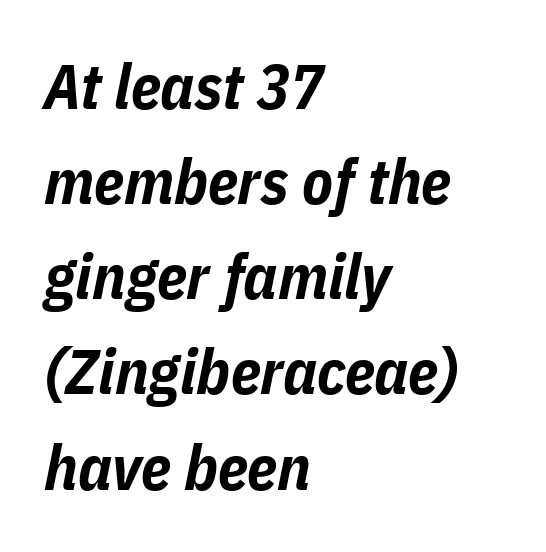
Honestly, there is no underline to notice here at all. The line texture is even and compact thanks to regular tracking. The lines in this sample share a left origin and differ only in where they stop. There's an unmistakable incline to the writing here. A typesetter would call this leading conventional body-copy spacing. Heavy-handed strokes throughout: this text is bold.
